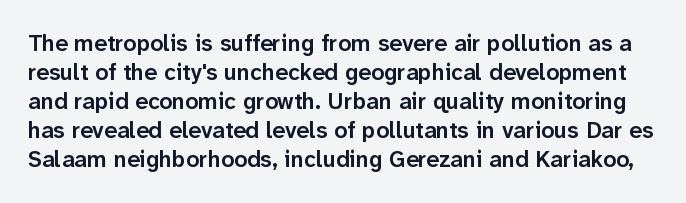
Ascenders rise straight up at ninety degrees. Any mark beneath the type? The region is blank. What stands out about the letter spacing? Nothing — it is the standard amount. Heft: intermediate — a semibold.
